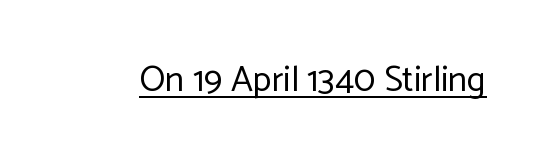
Looks like regular typesetting: each glyph gets only the width it needs. Unlike a traditional serif, this face leaves its strokes unadorned. Rendered with straight, roman letterforms. Underlining? Definitely there.
